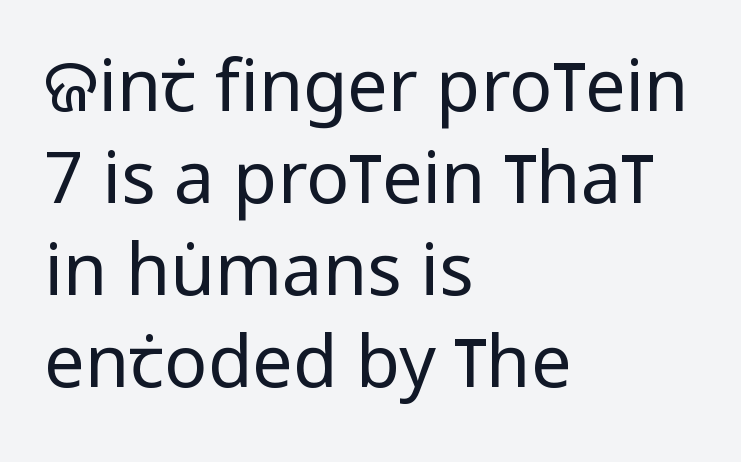
Q: Is the text bold? A: No.
Q: Is the text italic (slanted)? A: No, it is upright.
Q: Is the typeface a serif or a sans-serif typeface? A: Sans-serif.
Q: Is the text underlined? A: No.
Q: How is the paragraph aligned? A: Left-aligned.
Q: Is the spacing between letters normal or unusually wide? A: Normal.
Q: Is the spacing between lines tight, normal or loose? A: Normal.
Q: Width (condensed, normal, or wide)? A: Condensed.
Q: Stroke contrast? A: Low.
Q: x-height? A: Large.
Q: Monospaced? A: No.
